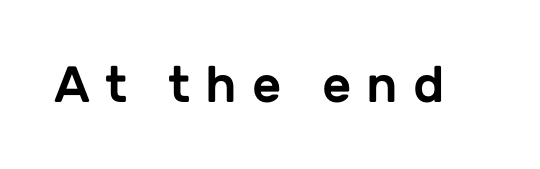
The horizontal fit of the characters is loose and conspicuously gappy. The rendering uses natural spacing where letterforms have individual widths. The typography opts for an upright posture over an oblique one. The type family on display is of the sans-serif kind. Rule under the text: the space is simply empty.
